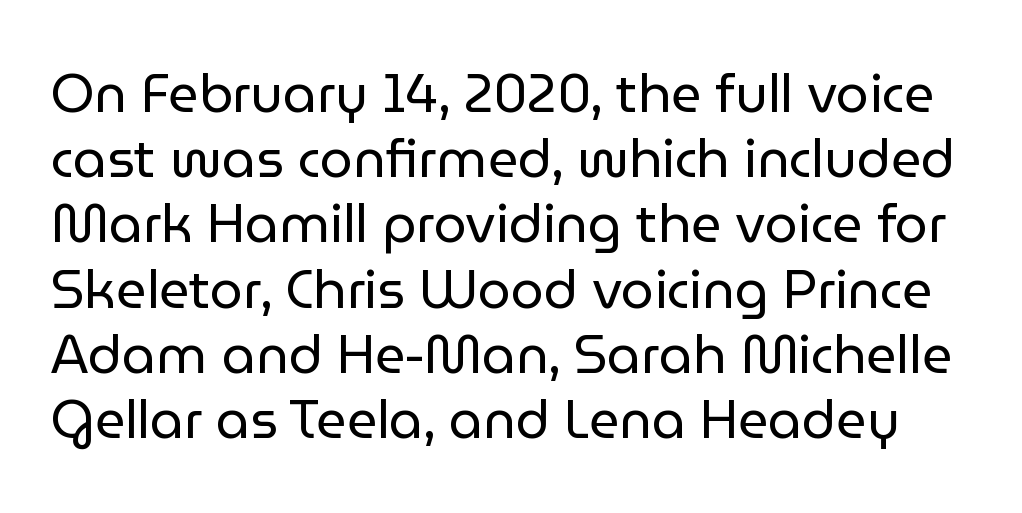
The face used here is rendered with its standard letterfit. The strip under each line holds only bare page. The rendering shows plain stroke endings on the letterforms — a sans-serif design. This is roman type, the default non-slanted kind. Unbolded letterforms with no extra heft. A typesetter would call this proportional, since set widths differ per character.
